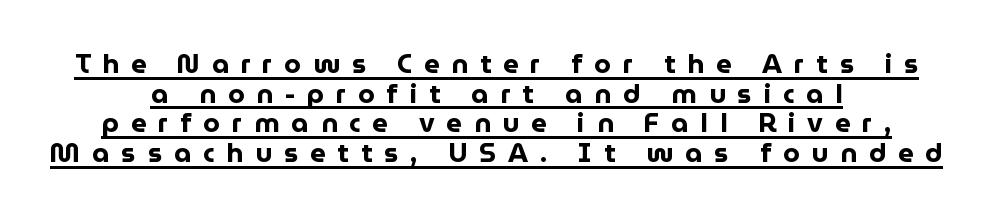
The image shows 27 px bold type, upright; set centered, tight line spacing (1.1x), unusually wide letter spacing (+0.44 em), underlined.
